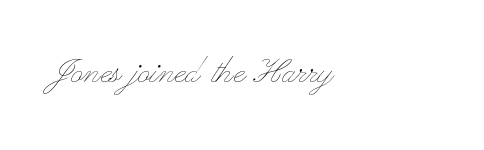
Descenders are the only things crossing below the line. Character widths vary here, with narrow letters taking less room than wide ones. Casual observation: everything's shoved over to the left. This rendering leaves character spacing at its baseline value. These glyphs show unthickened strokes, regular width or finer.
